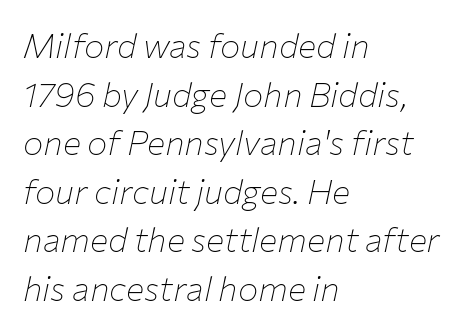
Think standard paragraph weight, or any step lighter than that. Whoever set this chose a conventional vertical rhythm. The rendering anchors every line to the left-hand side. The foot of each line stays bare and open.
